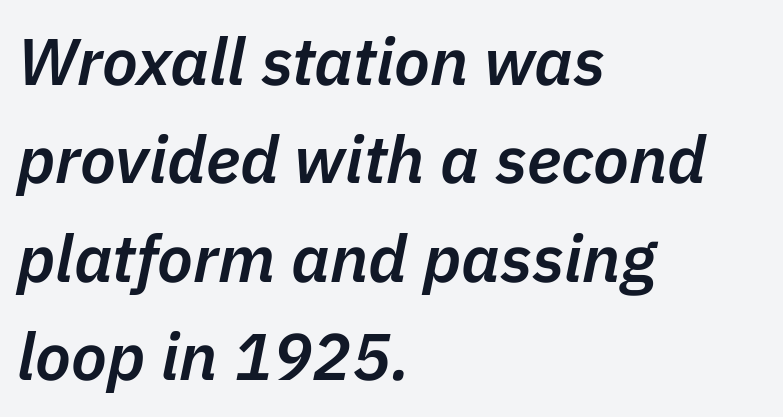
{"italic": "yes", "lean": "right", "slant_degrees": 11, "bold": "semi", "weight": "semibold", "width": "normal", "stroke_contrast": "low", "x_height": "medium", "monospaced": "no", "underline": "no", "align": "left", "line_spacing": "normal", "line_spacing_ratio": 1.49, "letter_spacing": "normal", "letter_spacing_em": 0.0, "glyph_px": 66}
